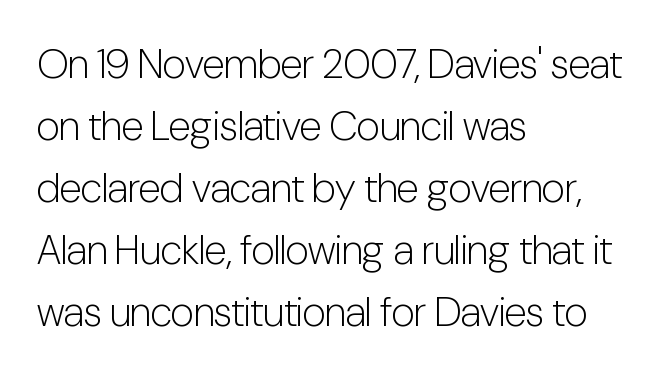
The image shows 41 px light, condensed sans-serif type, upright; set left-aligned, normal line spacing (1.51x), normal letter spacing, not underlined; low stroke contrast and a medium x-height.
